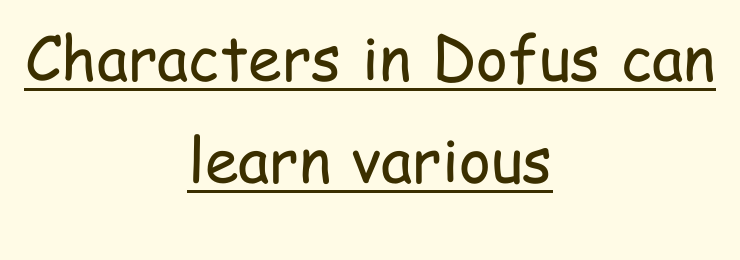
The image shows 61 px regular-weight, condensed sans-serif type, upright; set centered, normal line spacing (1.67x), normal letter spacing, underlined; low stroke contrast and a medium x-height.
